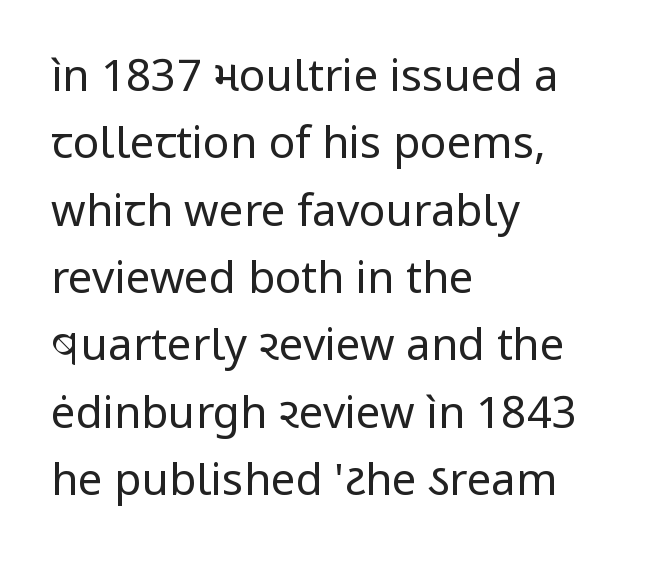
The image shows 44 px regular-weight sans-serif type, upright; set left-aligned, normal line spacing (1.53x), normal letter spacing, not underlined; low stroke contrast and a medium x-height.
